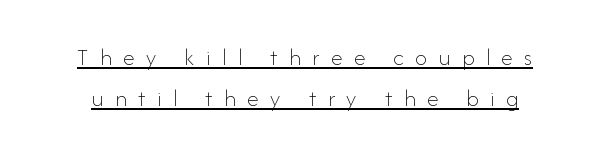
{"italic": "no", "bold": "no", "underline": "yes", "line_spacing_ratio": 1.72, "letter_spacing": "wide", "letter_spacing_em": 0.48, "glyph_px": 24}
